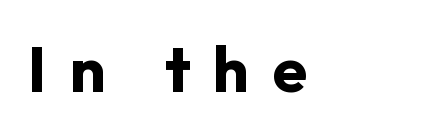
{"serif": "no", "italic": "no", "bold": "yes", "weight": "bold", "width": "normal", "stroke_contrast": "low", "x_height": "medium", "monospaced": "no", "underline": "no", "align": "left", "letter_spacing": "wide", "letter_spacing_em": 0.36, "glyph_px": 64}
